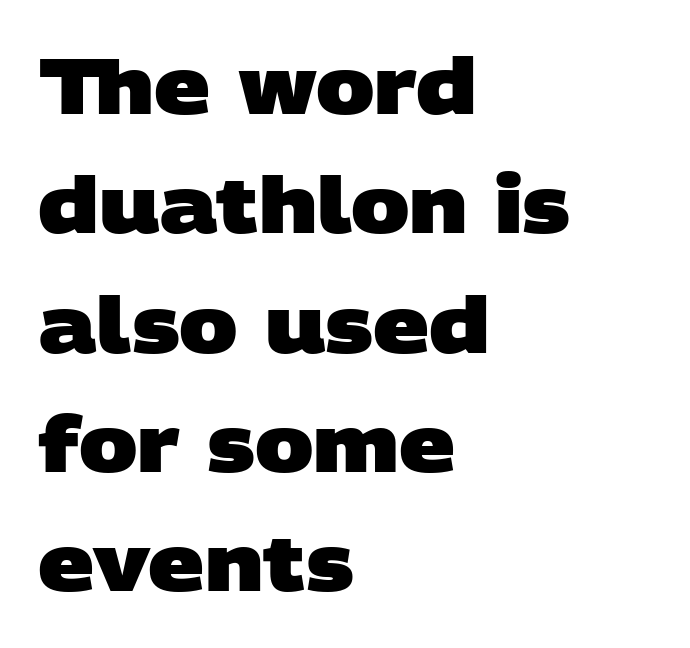
{"serif": "no", "bold": "yes", "weight": "heavy", "width": "wide", "stroke_contrast": "low", "x_height": "large", "monospaced": "no", "underline": "no", "align": "left", "line_spacing": "normal", "line_spacing_ratio": 1.53, "letter_spacing": "normal", "letter_spacing_em": 0.0, "glyph_px": 78}
